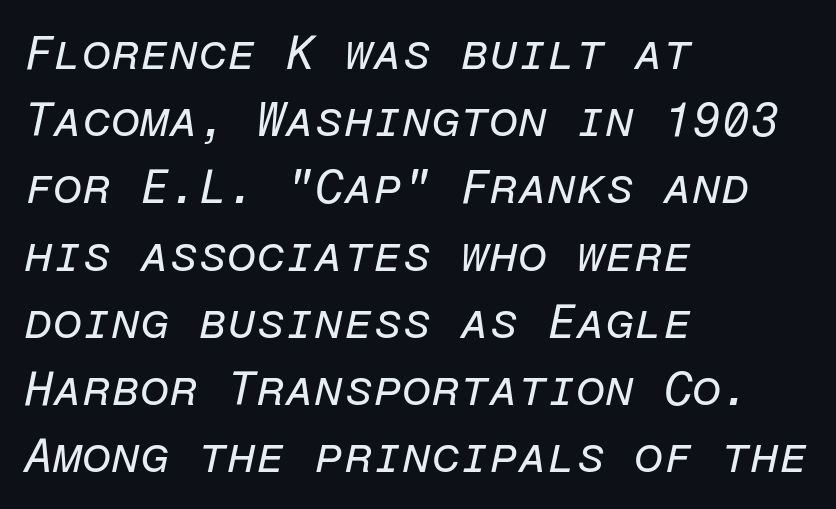
{"italic": "yes", "lean": "right", "slant_degrees": 12, "bold": "no", "weight": "regular", "width": "normal", "stroke_contrast": "low", "x_height": "medium", "monospaced": "yes", "underline": "no", "align": "left", "line_spacing": "normal", "line_spacing_ratio": 1.43, "letter_spacing": "normal", "letter_spacing_em": 0.0, "glyph_px": 47}
